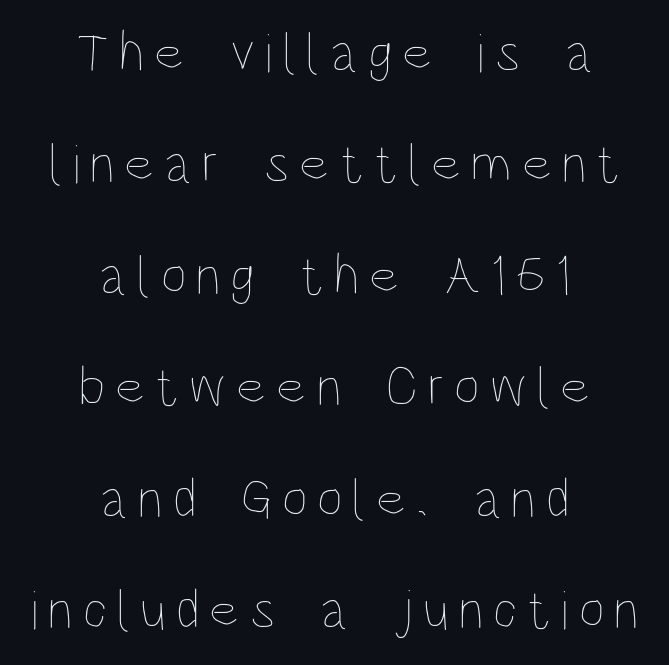
The image shows 56 px thin, condensed type, upright; set centered, loose line spacing (1.99x), not underlined; low stroke contrast and a large x-height.
